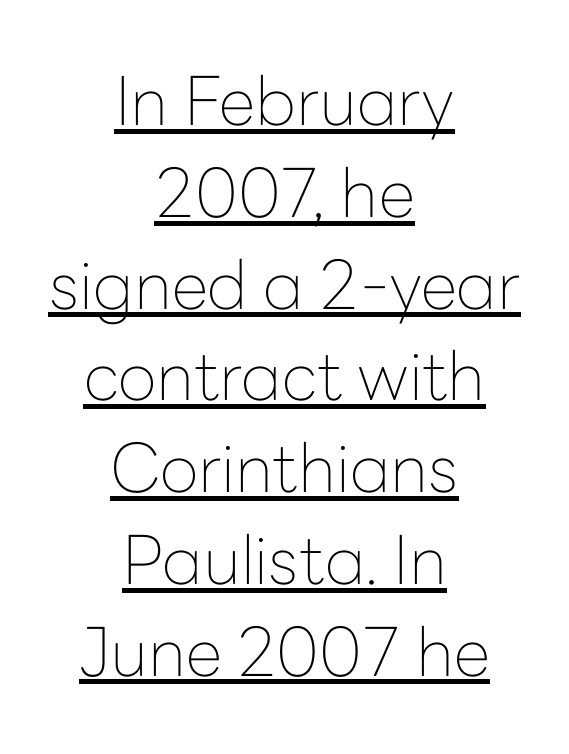
{"serif": "no", "italic": "no", "bold": "no", "weight": "thin", "width": "normal", "stroke_contrast": "low", "x_height": "medium", "monospaced": "no", "underline": "yes", "align": "center", "line_spacing": "normal", "line_spacing_ratio": 1.37, "letter_spacing": "normal", "letter_spacing_em": 0.0, "glyph_px": 67}
